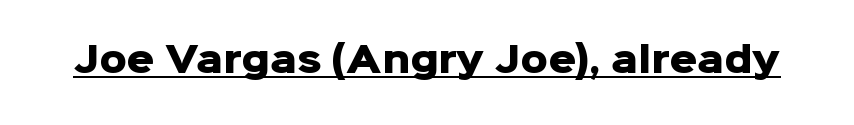
{"serif": "no", "italic": "no", "bold": "yes", "weight": "heavy", "width": "normal", "stroke_contrast": "low", "x_height": "medium", "monospaced": "no", "underline": "yes", "letter_spacing": "normal", "letter_spacing_em": 0.0, "glyph_px": 34}
